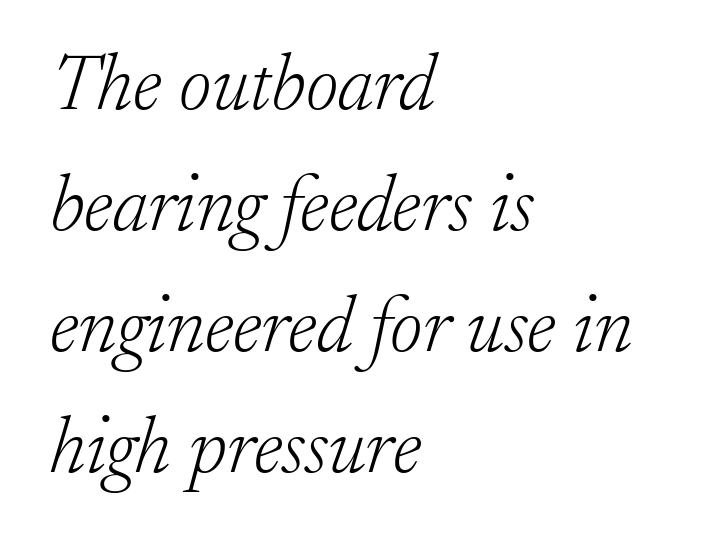
Horizontally, the lines are justified to the leading edge only. This block has exactly the height ordinary leading produces. Slanted lettering throughout. The cut favours lightness, reaching ordinary text weight at its darkest.
